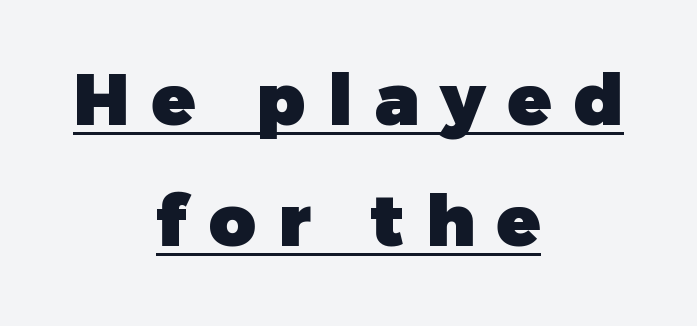
Alignment: centered. Beneath each row of characters lies a ruled line. Typographically, this falls in the sans-serif category. The rendering uses natural spacing where letterforms have individual widths.
